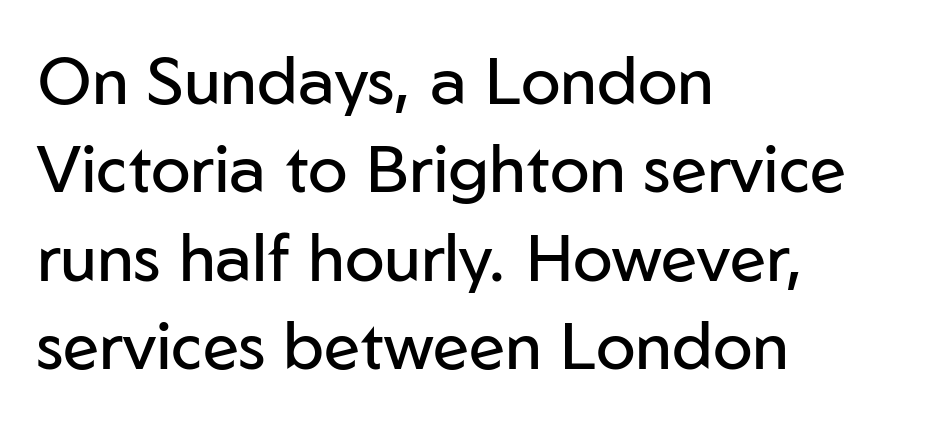
The image shows 66 px regular-weight sans-serif type, upright; set left-aligned, normal line spacing (1.34x), normal letter spacing, not underlined; low stroke contrast and a medium x-height.
